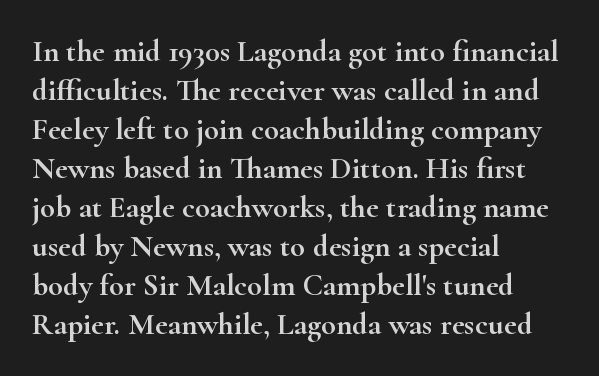
Italic: no, the glyphs are upright roman. A typesetter would call this proportional, since set widths differ per character. Underline: absent. These lines are set flush left with a ragged right edge. I'd call this a serif setting — the letters wear small feet.
